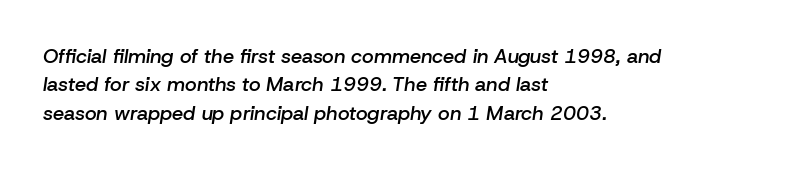
{"italic": "yes", "lean": "right", "slant_degrees": 8, "bold": "semi", "underline": "no", "align": "left", "line_spacing": "normal", "line_spacing_ratio": 1.42, "letter_spacing": "normal", "letter_spacing_em": 0.0, "glyph_px": 20}
